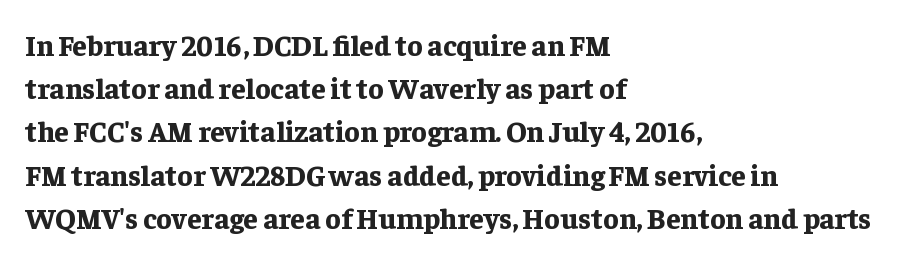
Q: Is the text bold? A: Yes.
Q: Is the text italic (slanted)? A: No, it is upright.
Q: Is the typeface a serif or a sans-serif typeface? A: Serif.
Q: Is the text underlined? A: No.
Q: How is the paragraph aligned? A: Left-aligned.
Q: Is the spacing between letters normal or unusually wide? A: Normal.
Q: Is the spacing between lines tight, normal or loose? A: Normal.
Q: Width (condensed, normal, or wide)? A: Normal.
Q: Stroke contrast? A: Low.
Q: x-height? A: Medium.
Q: Monospaced? A: No.
